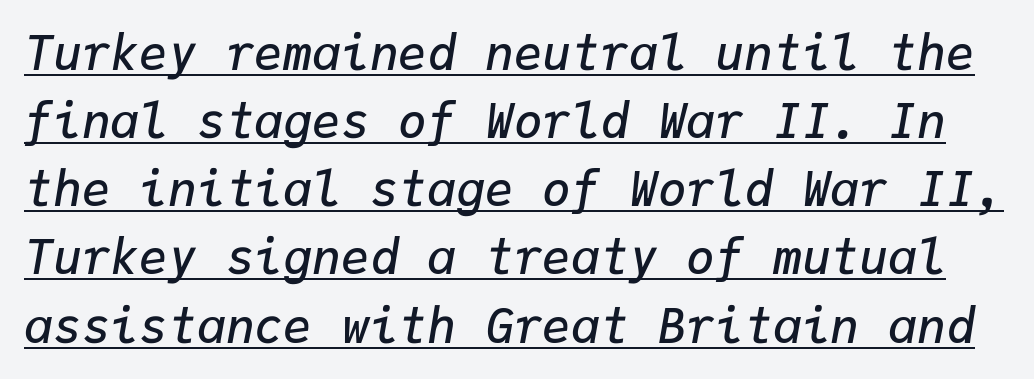
{"italic": "yes", "lean": "right", "slant_degrees": 9, "bold": "semi", "weight": "semibold", "width": "normal", "stroke_contrast": "low", "x_height": "medium", "monospaced": "yes", "underline": "yes", "line_spacing": "normal", "line_spacing_ratio": 1.42, "letter_spacing": "normal", "letter_spacing_em": 0.0, "glyph_px": 48}
